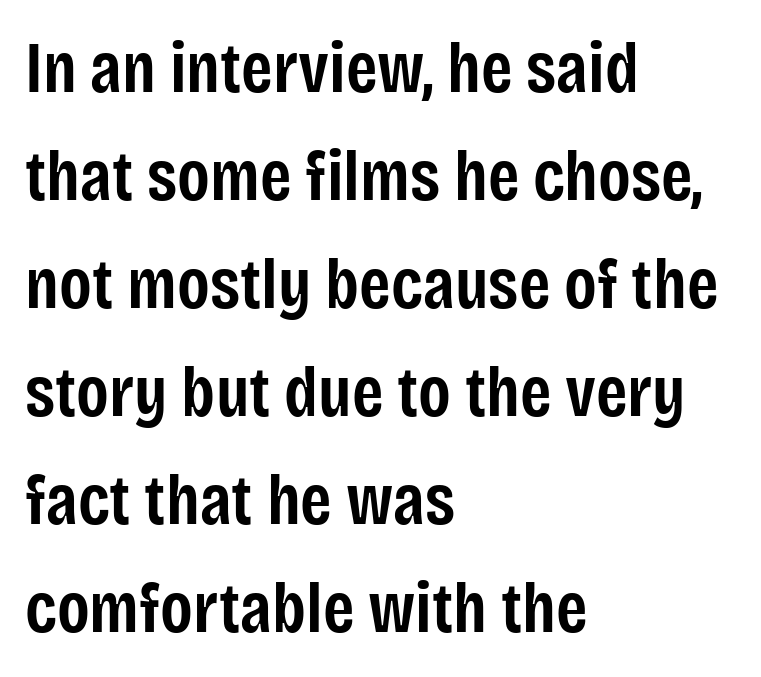
Q: Is the text bold? A: Semi-bold.
Q: Is the text italic (slanted)? A: No, it is upright.
Q: Is the typeface a serif or a sans-serif typeface? A: Sans-serif.
Q: Is the text underlined? A: No.
Q: How is the paragraph aligned? A: Left-aligned.
Q: Is the spacing between letters normal or unusually wide? A: Normal.
Q: Is the spacing between lines tight, normal or loose? A: Normal.
Q: Width (condensed, normal, or wide)? A: Condensed.
Q: Stroke contrast? A: Low.
Q: x-height? A: Large.
Q: Monospaced? A: No.
